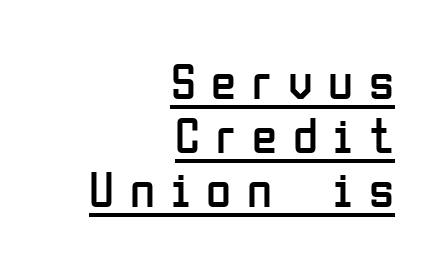
{"serif": "no", "italic": "no", "bold": "no", "weight": "regular", "width": "condensed", "stroke_contrast": "low", "x_height": "medium", "monospaced": "no", "underline": "yes", "align": "right", "line_spacing": "tight", "line_spacing_ratio": 1.06, "letter_spacing": "wide", "letter_spacing_em": 0.31, "glyph_px": 51}
